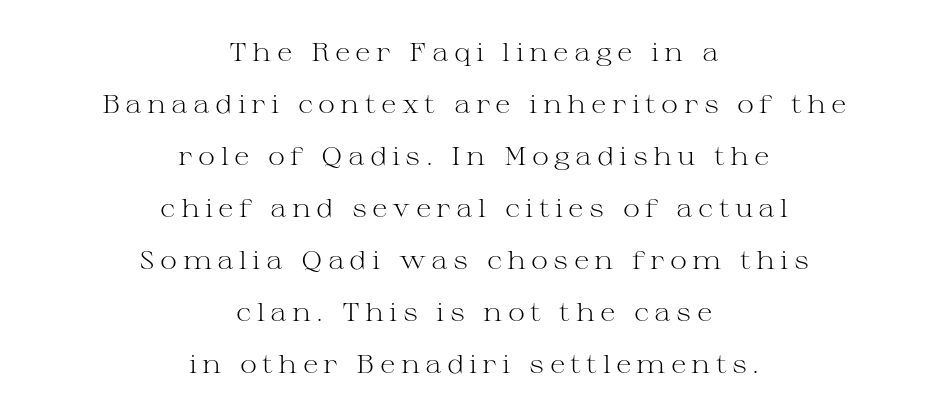
{"italic": "no", "bold": "no", "underline": "no", "align": "center", "line_spacing": "loose", "line_spacing_ratio": 2.0, "letter_spacing": "wide", "letter_spacing_em": 0.2, "glyph_px": 26}
